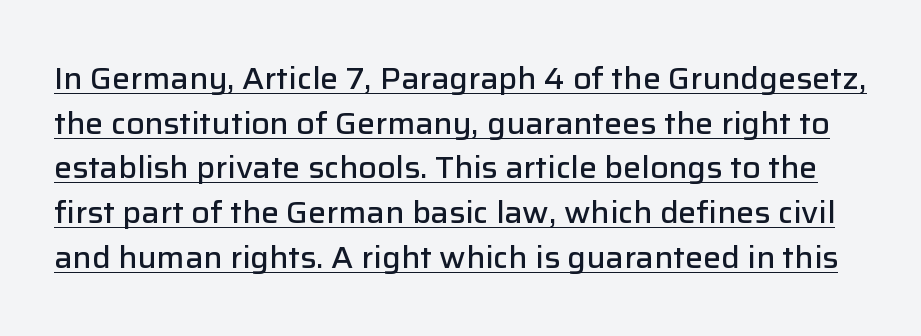
Q: Is the text bold? A: Semi-bold.
Q: Is the text italic (slanted)? A: No, it is upright.
Q: Is the typeface a serif or a sans-serif typeface? A: Sans-serif.
Q: Is the text underlined? A: Yes.
Q: Is the spacing between letters normal or unusually wide? A: Normal.
Q: Is the spacing between lines tight, normal or loose? A: Normal.
Q: Width (condensed, normal, or wide)? A: Normal.
Q: Stroke contrast? A: Low.
Q: x-height? A: Medium.
Q: Monospaced? A: No.
